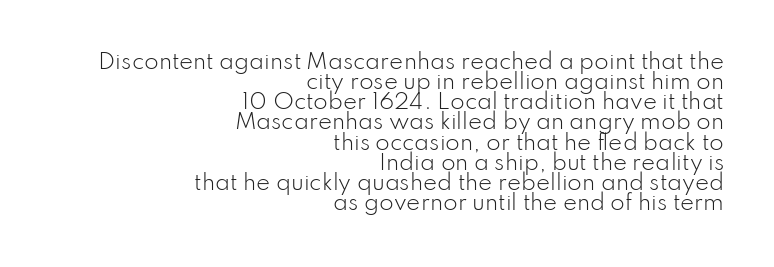
Q: Is the text bold? A: No.
Q: Is the text italic (slanted)? A: No, it is upright.
Q: Is the text underlined? A: No.
Q: How is the paragraph aligned? A: Right-aligned.
Q: Is the spacing between letters normal or unusually wide? A: Normal.
Q: Is the spacing between lines tight, normal or loose? A: Tight.
